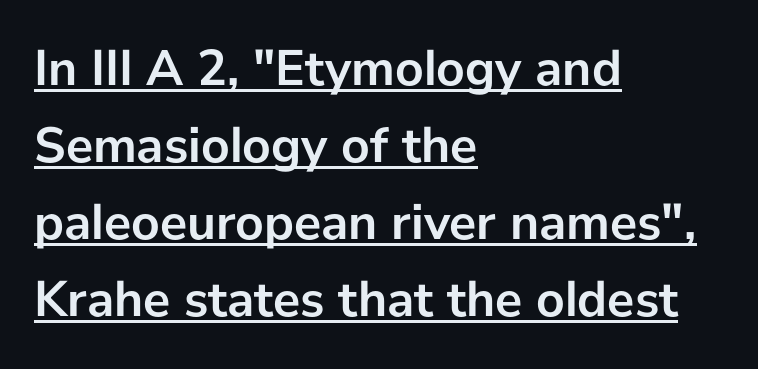
The designer went with a sans here, leaving each stem footless. Upright lettering throughout. Tracking here is standard; glyphs follow each other at the usual distance. The sample has been set heavy, in full bold. If you measured baseline to baseline, you'd find a middling distance. Here the designer chose a conventional face with non-uniform glyph widths.
